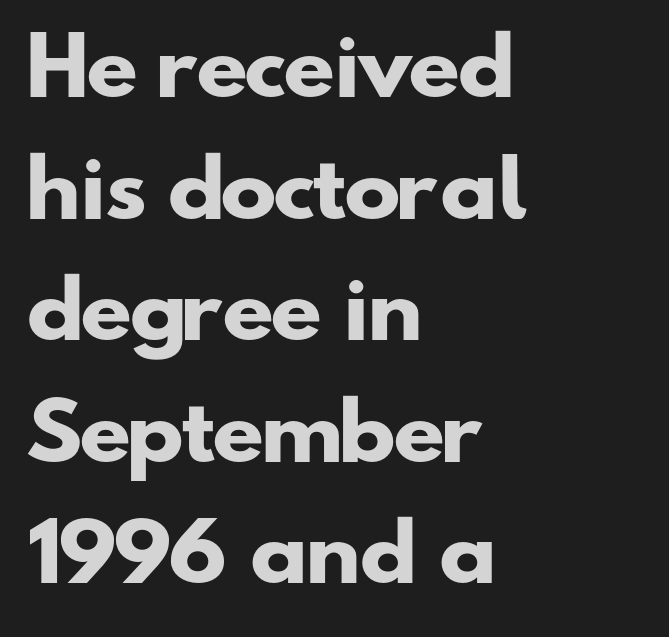
The image shows 76 px heavy, wide sans-serif type; set left-aligned, normal line spacing (1.6x), normal letter spacing, not underlined; low stroke contrast and a small x-height.
